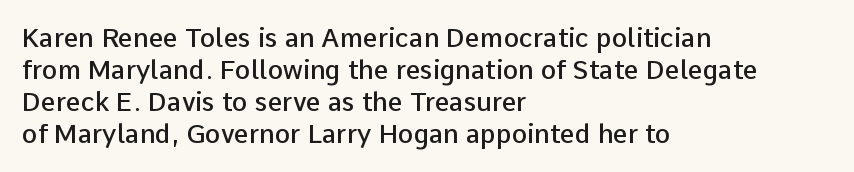
Q: Is the text bold? A: Semi-bold.
Q: Is the text italic (slanted)? A: No, it is upright.
Q: Is the text underlined? A: No.
Q: How is the paragraph aligned? A: Left-aligned.
Q: Is the spacing between letters normal or unusually wide? A: Normal.
